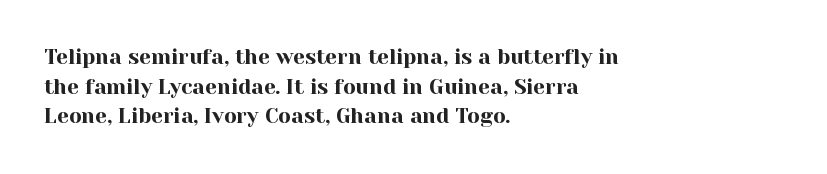
{"italic": "no", "underline": "no", "align": "left", "line_spacing": "normal", "line_spacing_ratio": 1.41, "letter_spacing": "normal", "letter_spacing_em": 0.0, "glyph_px": 21}
